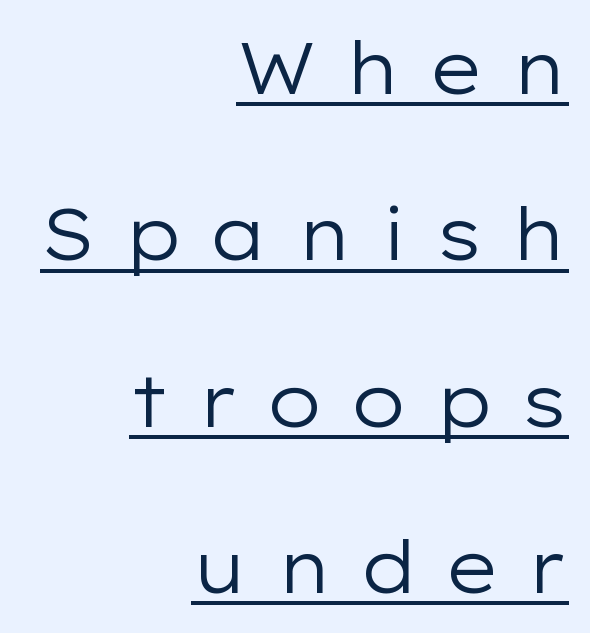
Q: Is the text bold? A: No.
Q: Is the text italic (slanted)? A: No, it is upright.
Q: Is the typeface a serif or a sans-serif typeface? A: Sans-serif.
Q: Is the text underlined? A: Yes.
Q: How is the paragraph aligned? A: Right-aligned.
Q: Is the spacing between letters normal or unusually wide? A: Unusually wide.
Q: Is the spacing between lines tight, normal or loose? A: Loose.
Q: Width (condensed, normal, or wide)? A: Wide.
Q: Stroke contrast? A: Low.
Q: x-height? A: Medium.
Q: Monospaced? A: No.
